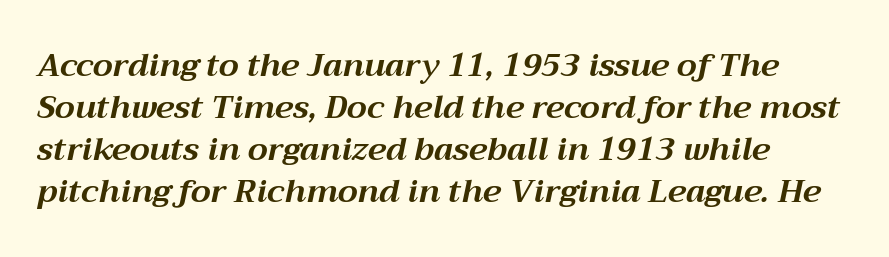
{"italic": "yes", "lean": "right", "slant_degrees": 12, "bold": "yes", "weight": "bold", "width": "normal", "stroke_contrast": "medium", "x_height": "medium", "monospaced": "no", "underline": "no", "align": "left", "line_spacing": "normal", "line_spacing_ratio": 1.31, "letter_spacing": "normal", "letter_spacing_em": 0.0, "glyph_px": 32}
